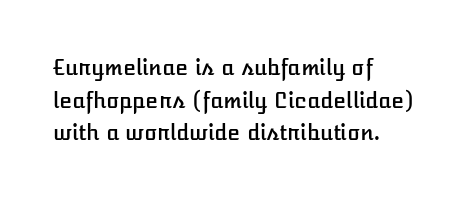
The line-height multiplier appears to be the usual default. Posture: straight, roman, zero tilt. This sample uses plain, unmodified letter spacing. No word sits above an underline.
